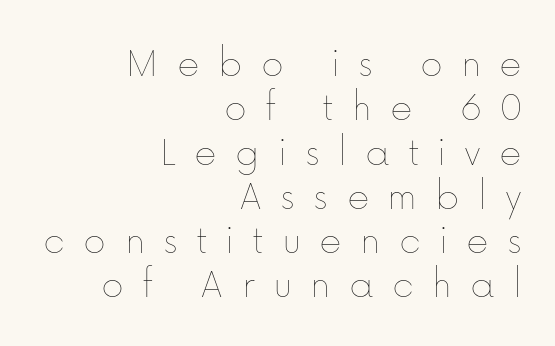
Q: Is the text bold? A: No.
Q: Is the text italic (slanted)? A: No, it is upright.
Q: Is the text underlined? A: No.
Q: How is the paragraph aligned? A: Right-aligned.
Q: Is the spacing between letters normal or unusually wide? A: Unusually wide.
Q: Is the spacing between lines tight, normal or loose? A: Tight.
Q: Width (condensed, normal, or wide)? A: Normal.
Q: Stroke contrast? A: Low.
Q: x-height? A: Medium.
Q: Monospaced? A: No.
